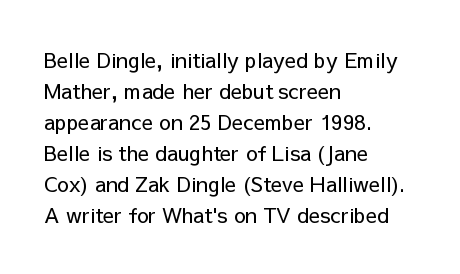
{"italic": "no", "bold": "no", "underline": "no", "align": "left", "line_spacing": "normal", "line_spacing_ratio": 1.48, "letter_spacing": "normal", "letter_spacing_em": 0.0, "glyph_px": 21}
